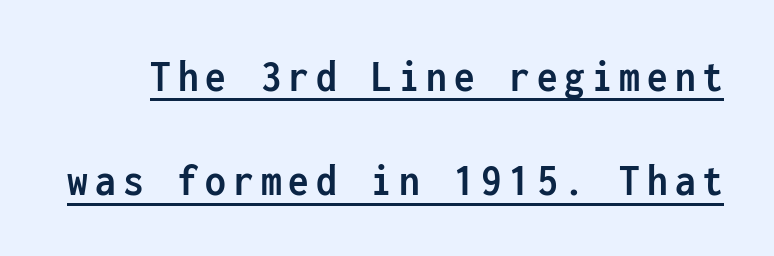
Q: Is the text bold? A: Yes.
Q: Is the text italic (slanted)? A: No, it is upright.
Q: Is the typeface a serif or a sans-serif typeface? A: Sans-serif.
Q: Is the text underlined? A: Yes.
Q: Is the spacing between lines tight, normal or loose? A: Loose.
Q: Width (condensed, normal, or wide)? A: Condensed.
Q: Stroke contrast? A: Low.
Q: x-height? A: Medium.
Q: Monospaced? A: Yes.
